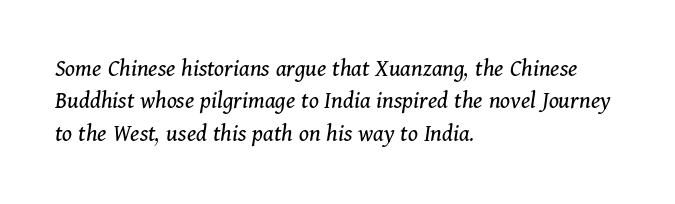
Q: Is the text bold? A: No.
Q: Is the text italic (slanted)? A: Yes, it leans right by about 11 degrees.
Q: Is the text underlined? A: No.
Q: How is the paragraph aligned? A: Left-aligned.
Q: Is the spacing between letters normal or unusually wide? A: Normal.
Q: Is the spacing between lines tight, normal or loose? A: Normal.
